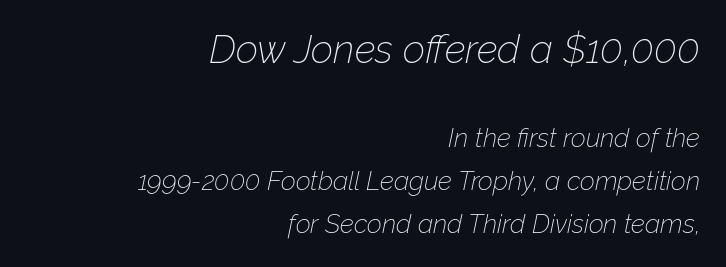
The image shows 39 px thin type, italic (leaning right); set right-aligned, normal line spacing (1.66x), normal letter spacing, not underlined; the first (top) block is 1.5x larger; low stroke contrast and a medium x-height.
